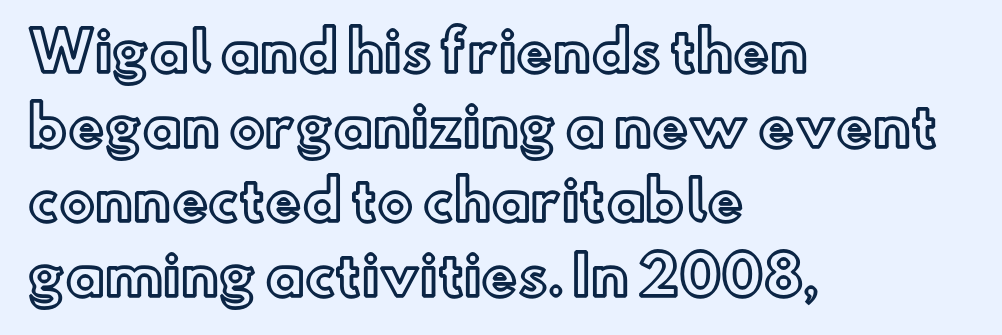
{"italic": "no", "width": "normal", "x_height": "small", "monospaced": "no", "underline": "no", "align": "left", "line_spacing": "normal", "line_spacing_ratio": 1.38, "letter_spacing": "normal", "letter_spacing_em": 0.0, "glyph_px": 54}
